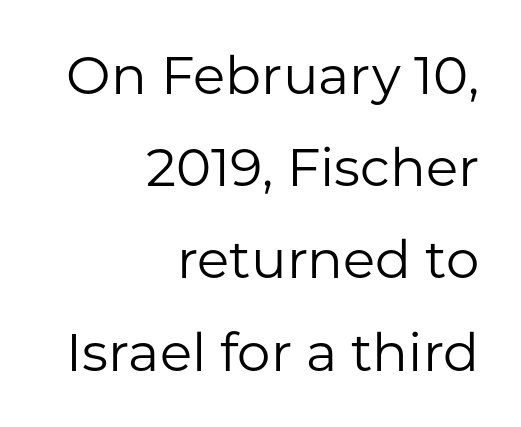
The image shows 53 px regular-weight sans-serif type, upright; set right-aligned, line spacing 1.74x, normal letter spacing, not underlined; low stroke contrast and a medium x-height.
